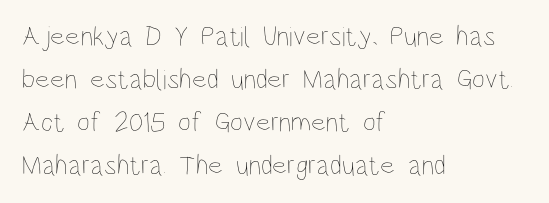
The image shows 28 px thin, condensed type, upright; set left-aligned, normal line spacing (1.54x), normal letter spacing, not underlined; low stroke contrast and a large x-height.
